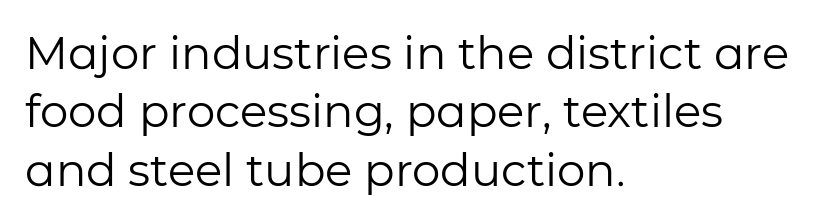
{"serif": "no", "italic": "no", "bold": "no", "weight": "regular", "width": "normal", "stroke_contrast": "low", "x_height": "medium", "monospaced": "no", "underline": "no", "align": "left", "line_spacing": "normal", "line_spacing_ratio": 1.3, "letter_spacing": "normal", "letter_spacing_em": 0.0, "glyph_px": 45}
